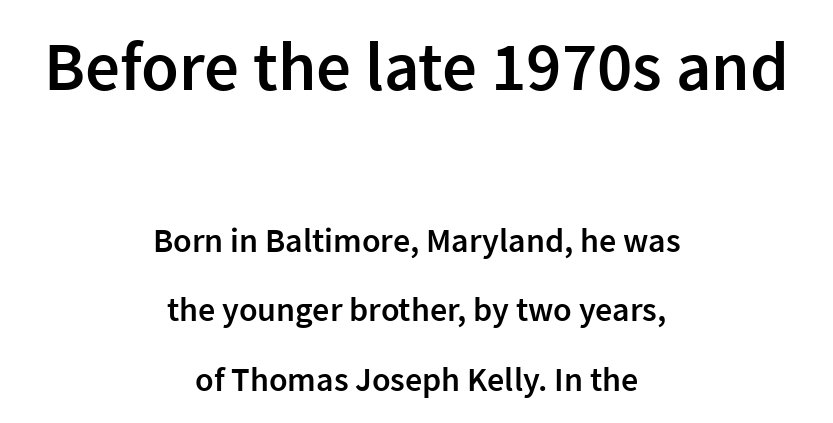
The image shows 69 px semibold sans-serif type, upright; set centered, loose line spacing (2.04x), normal letter spacing, not underlined; the first (top) block is 2.03x larger; low stroke contrast and a medium x-height.
